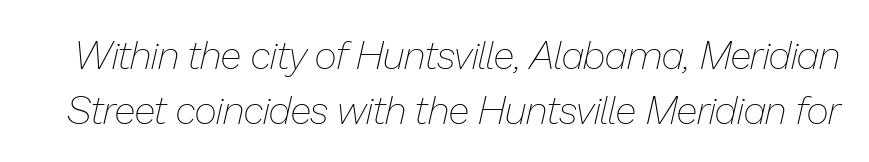
The image shows 39 px thin type, italic (leaning right); set normal line spacing (1.41x), normal letter spacing, not underlined; low stroke contrast and a medium x-height.
